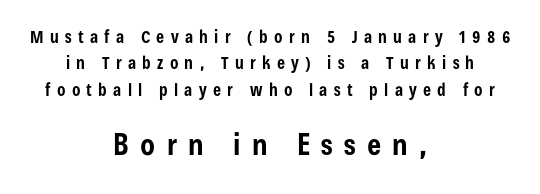
Heavy, bold letterforms. Serif or sans? Sans — the stroke terminals are bare. These lines are rendered in a variable-pitch font. The horizontal fit of the characters is loose and conspicuously gappy. Underline: absent.
